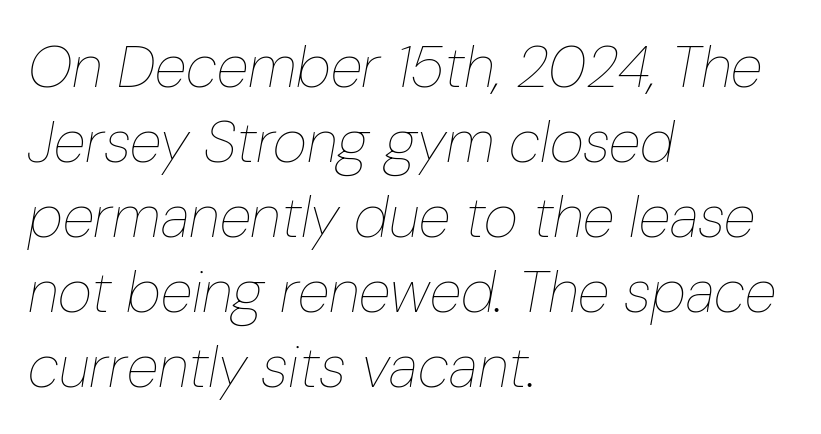
Between one letter and the next there's only the usual sliver of space. This sample has the flowing, uneven cadence of proportional lettering. Line starts are locked; line ends wander. Ink coverage per letter is moderate at most. The whole block is typeset with a tilt.
